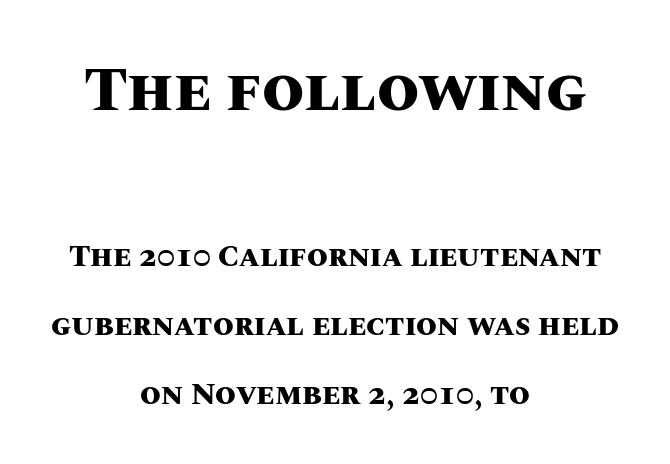
Q: Is the text bold? A: Yes.
Q: Is the text italic (slanted)? A: No, it is upright.
Q: Is the text underlined? A: No.
Q: How is the paragraph aligned? A: Centered.
Q: Is the spacing between letters normal or unusually wide? A: Normal.
Q: Is the spacing between lines tight, normal or loose? A: Loose.
Q: Which block of text is set in a larger size, the first (top) or the second (bottom)? A: The first (top) one.
Q: Width (condensed, normal, or wide)? A: Normal.
Q: Stroke contrast? A: Medium.
Q: x-height? A: Large.
Q: Monospaced? A: No.
